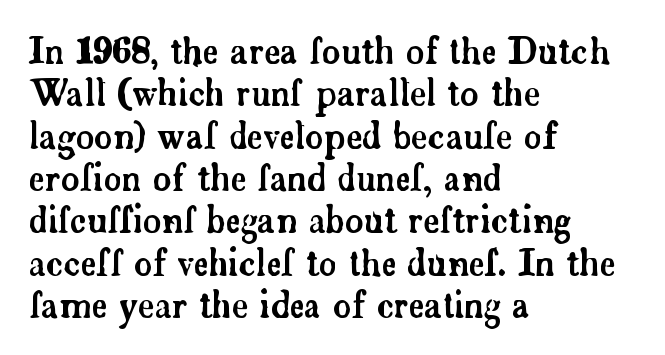
Q: Is the text italic (slanted)? A: No, it is upright.
Q: Is the typeface a serif or a sans-serif typeface? A: Serif.
Q: Is the text underlined? A: No.
Q: How is the paragraph aligned? A: Left-aligned.
Q: Is the spacing between letters normal or unusually wide? A: Normal.
Q: Width (condensed, normal, or wide)? A: Normal.
Q: Stroke contrast? A: Low.
Q: x-height? A: Small.
Q: Monospaced? A: No.
